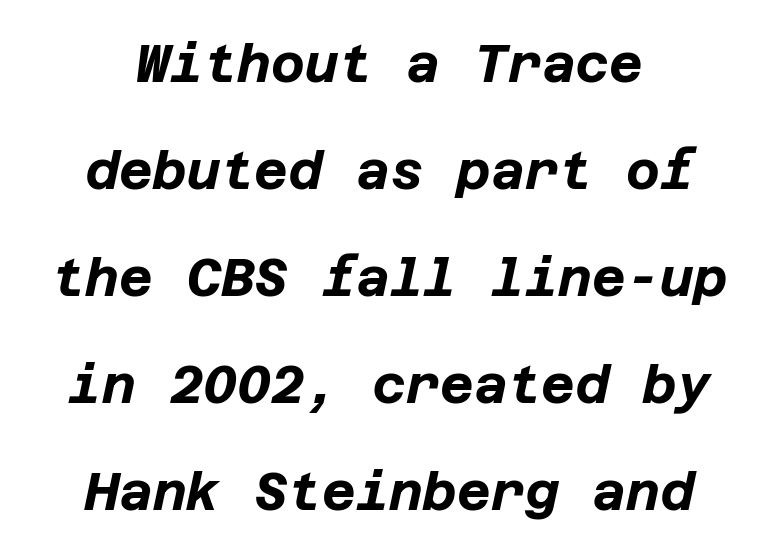
Q: Is the text bold? A: Yes.
Q: Is the text italic (slanted)? A: Yes, it leans right by about 12 degrees.
Q: Is the text underlined? A: No.
Q: Is the spacing between letters normal or unusually wide? A: Normal.
Q: Is the spacing between lines tight, normal or loose? A: Loose.
Q: Width (condensed, normal, or wide)? A: Normal.
Q: Stroke contrast? A: Low.
Q: x-height? A: Large.
